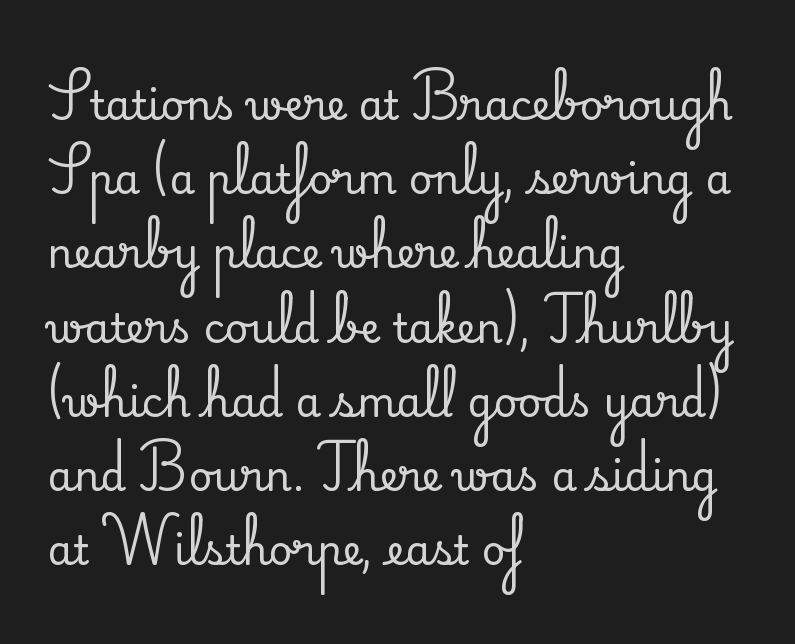
The image shows 41 px serif type, upright; set left-aligned, line spacing 1.81x, normal letter spacing, not underlined; medium stroke contrast and a small x-height.
